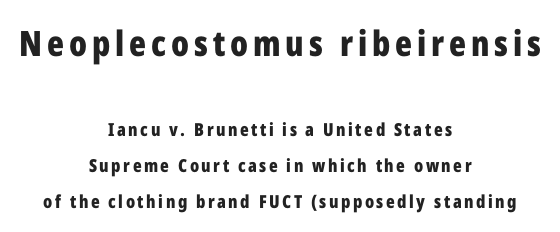
Here the designer chose a conventional face with non-uniform glyph widths. Plenty of ink on the page — the face is bold. The lines are spread far apart with generous leading. Italic? Not at all — the glyphs are vertical.
